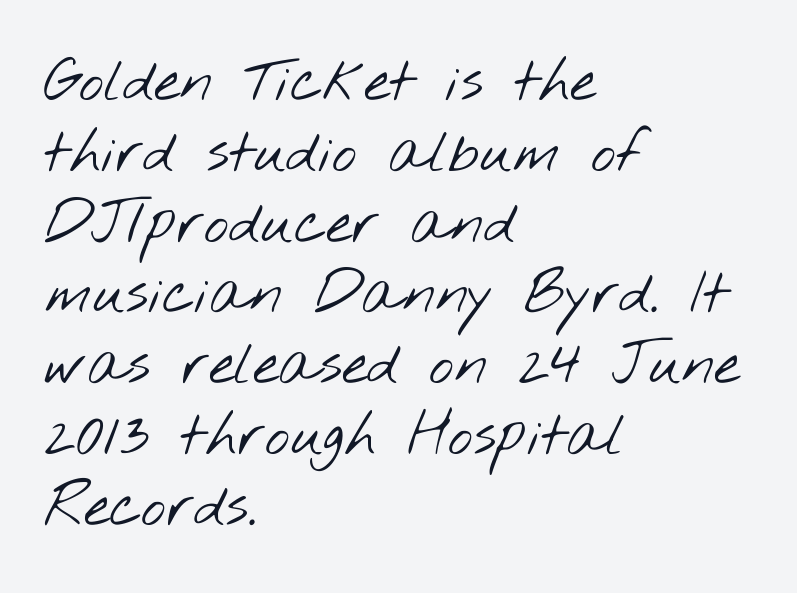
{"serif": "no", "bold": "no", "weight": "light", "width": "wide", "stroke_contrast": "low", "x_height": "small", "monospaced": "no", "underline": "no", "align": "left", "line_spacing_ratio": 1.2, "letter_spacing": "normal", "letter_spacing_em": 0.0, "glyph_px": 59}
